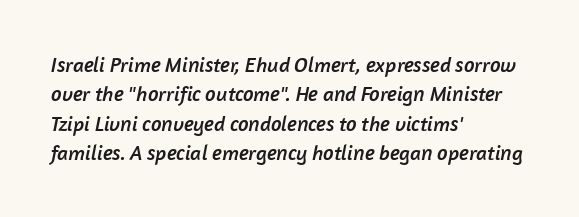
{"underline": "no", "align": "left", "line_spacing": "normal", "line_spacing_ratio": 1.4, "letter_spacing": "normal", "letter_spacing_em": 0.0, "glyph_px": 21}
